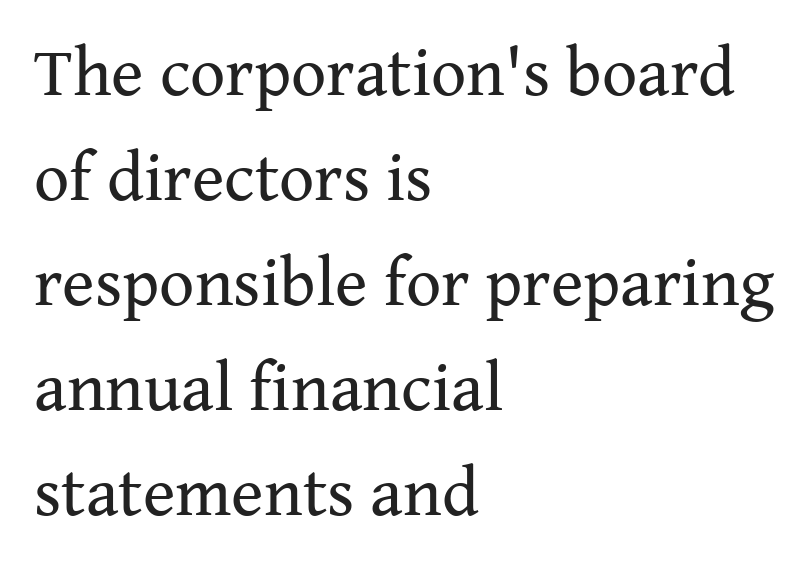
Q: Is the text bold? A: No.
Q: Is the text italic (slanted)? A: No, it is upright.
Q: Is the typeface a serif or a sans-serif typeface? A: Serif.
Q: Is the text underlined? A: No.
Q: How is the paragraph aligned? A: Left-aligned.
Q: Is the spacing between letters normal or unusually wide? A: Normal.
Q: Is the spacing between lines tight, normal or loose? A: Normal.
Q: Width (condensed, normal, or wide)? A: Normal.
Q: Stroke contrast? A: Medium.
Q: x-height? A: Medium.
Q: Monospaced? A: No.
